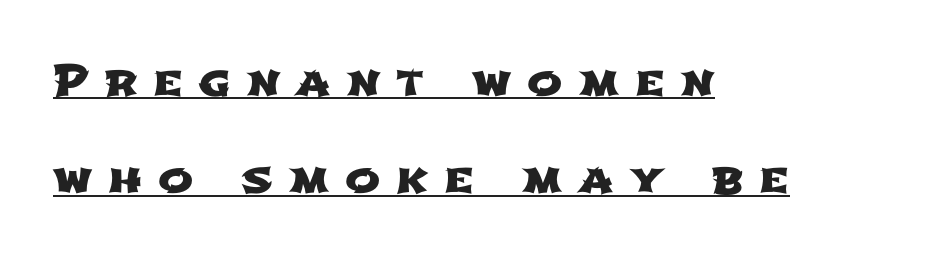
The image shows 42 px wide sans-serif type; set left-aligned, loose line spacing (2.32x), unusually wide letter spacing (+0.37 em), underlined; low stroke contrast and a medium x-height.
